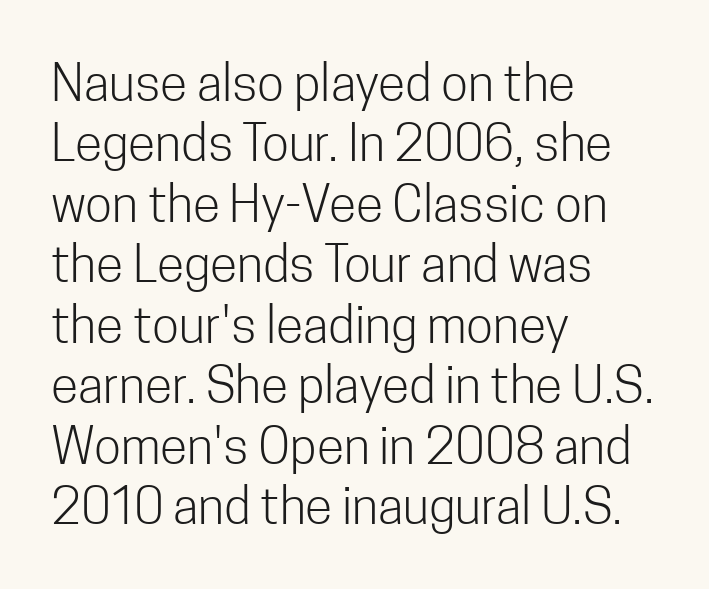
The image shows 50 px light, condensed sans-serif type, upright; set left-aligned, line spacing 1.21x, normal letter spacing, not underlined; low stroke contrast and a medium x-height.
